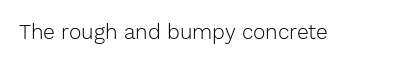
The passage shown is not underscored anywhere. The font's upright variant was chosen for this text. Stems here are at most as thick as an everyday book face. Observe the ordinary spacing: letters are neighbours, not strangers.
